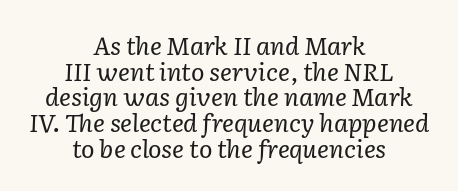
{"italic": "yes", "lean": "right", "slant_degrees": 2, "bold": "no", "underline": "no", "align": "center", "line_spacing": "tight", "line_spacing_ratio": 1.03, "letter_spacing": "normal", "letter_spacing_em": 0.0, "glyph_px": 25}
